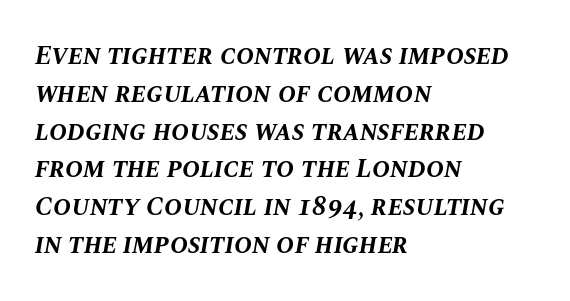
The image shows 27 px bold type, italic (leaning right); set left-aligned, normal line spacing (1.4x), normal letter spacing, not underlined.
